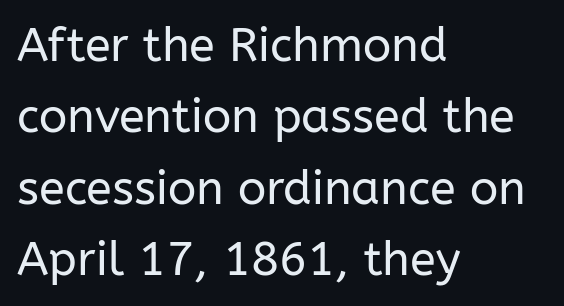
{"serif": "no", "italic": "no", "bold": "no", "weight": "regular", "width": "normal", "stroke_contrast": "low", "x_height": "medium", "monospaced": "no", "underline": "no", "align": "left", "line_spacing": "normal", "line_spacing_ratio": 1.52, "letter_spacing": "normal", "letter_spacing_em": 0.0, "glyph_px": 47}
